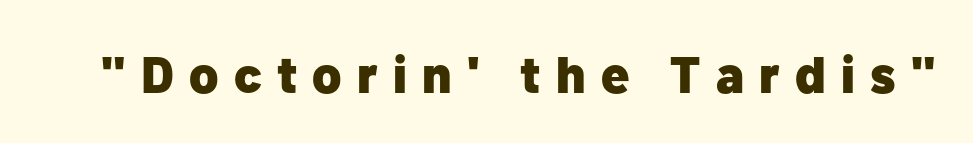
The image shows 51 px heavy sans-serif type, upright; set unusually wide letter spacing (+0.3 em), not underlined; low stroke contrast and a medium x-height.
